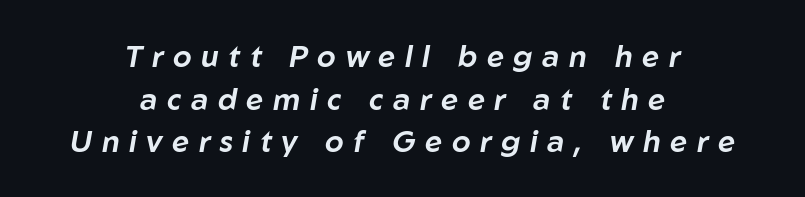
The image shows 30 px text type, italic (leaning right); set centered, normal line spacing (1.42x), unusually wide letter spacing (+0.32 em), not underlined; low stroke contrast and a medium x-height.
